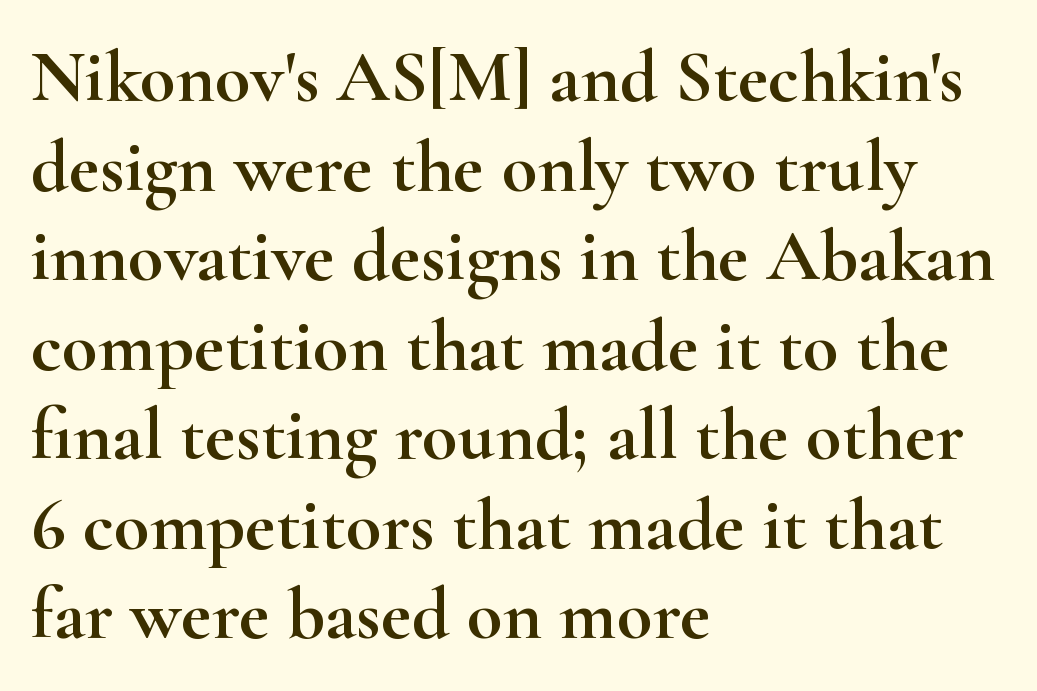
The image shows 74 px wide serif type, upright; set left-aligned, line spacing 1.21x, normal letter spacing, not underlined; high stroke contrast and a small x-height.
